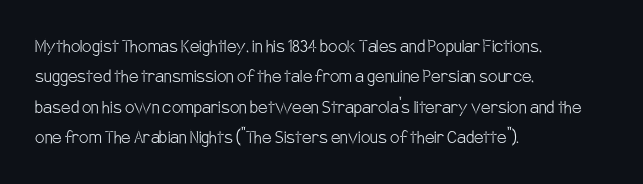
Q: Is the text bold? A: No.
Q: Is the text italic (slanted)? A: No, it is upright.
Q: Is the text underlined? A: No.
Q: How is the paragraph aligned? A: Left-aligned.
Q: Is the spacing between letters normal or unusually wide? A: Normal.
Q: Is the spacing between lines tight, normal or loose? A: Normal.
